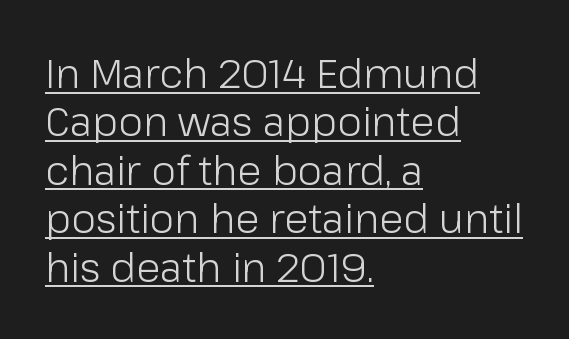
The ragged edge is on the right, which tells us the setting is flush left. The specimen includes a rule beneath the text block's lines. Classification — sans serif. Designer's note — italics off, roman on. Letters have the restrained weight of plain body copy at most. Honestly, the letter spacing is just normal — you wouldn't notice it.
